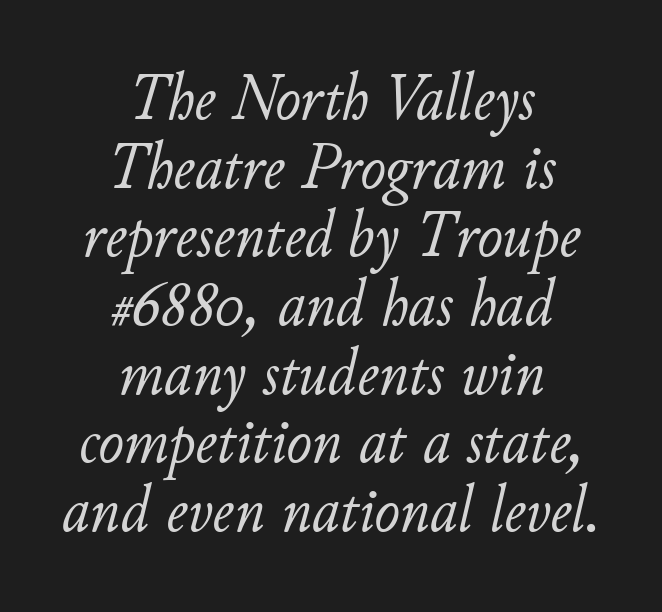
Q: Is the text bold? A: No.
Q: Is the text italic (slanted)? A: Yes, it leans right by about 11 degrees.
Q: Is the text underlined? A: No.
Q: How is the paragraph aligned? A: Centered.
Q: Is the spacing between letters normal or unusually wide? A: Normal.
Q: Is the spacing between lines tight, normal or loose? A: Tight.
Q: Width (condensed, normal, or wide)? A: Normal.
Q: Stroke contrast? A: Low.
Q: x-height? A: Small.
Q: Monospaced? A: No.
